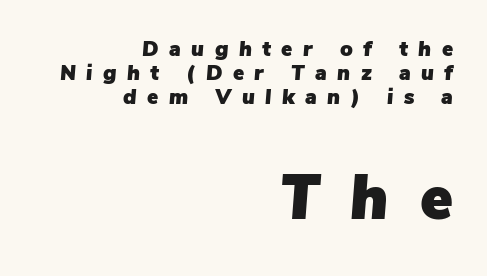
Layout note: lines flush right. A bare baseline throughout the passage. The letterforms stand isolated, each surrounded by extra space. Varying glyph widths throughout — classic text-font behaviour. Cramped leading.
